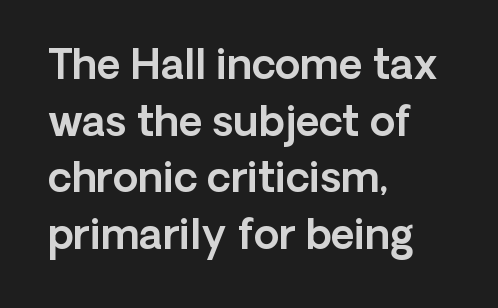
Q: Is the text italic (slanted)? A: No, it is upright.
Q: Is the typeface a serif or a sans-serif typeface? A: Sans-serif.
Q: Is the text underlined? A: No.
Q: How is the paragraph aligned? A: Left-aligned.
Q: Is the spacing between letters normal or unusually wide? A: Normal.
Q: Is the spacing between lines tight, normal or loose? A: Normal.
Q: Width (condensed, normal, or wide)? A: Normal.
Q: x-height? A: Medium.
Q: Monospaced? A: No.
